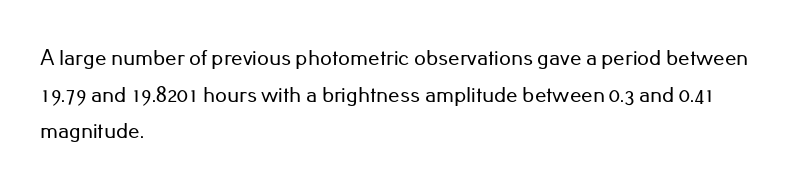
{"italic": "no", "underline": "no", "align": "left", "line_spacing": "normal", "line_spacing_ratio": 1.59, "letter_spacing": "normal", "letter_spacing_em": 0.0, "glyph_px": 23}
